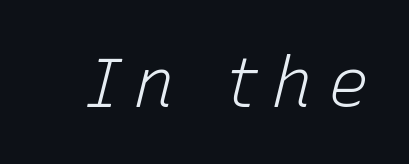
{"italic": "yes", "lean": "right", "slant_degrees": 15, "bold": "no", "weight": "light", "width": "normal", "stroke_contrast": "low", "x_height": "medium", "monospaced": "no", "underline": "no", "letter_spacing": "wide", "letter_spacing_em": 0.2, "glyph_px": 69}
